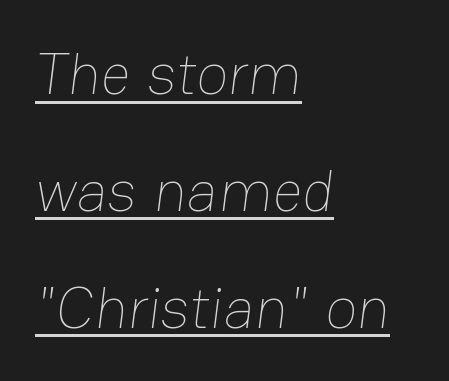
Stem width sits at or under what a default text font uses. One glance says open: line gaps are wider than usual. These characters rest on top of a visible drawn line. The letters advance in unequal steps, a hallmark of proportional type.
